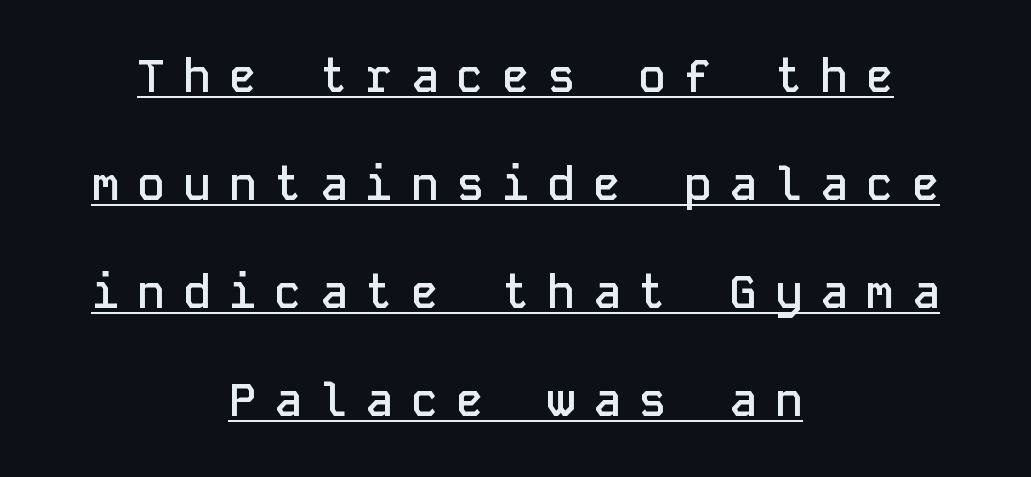
Q: Is the text bold? A: Semi-bold.
Q: Is the text italic (slanted)? A: No, it is upright.
Q: Is the typeface a serif or a sans-serif typeface? A: Sans-serif.
Q: Is the text underlined? A: Yes.
Q: How is the paragraph aligned? A: Centered.
Q: Is the spacing between letters normal or unusually wide? A: Unusually wide.
Q: Is the spacing between lines tight, normal or loose? A: Loose.
Q: Width (condensed, normal, or wide)? A: Normal.
Q: Stroke contrast? A: Low.
Q: x-height? A: Medium.
Q: Monospaced? A: Yes.
